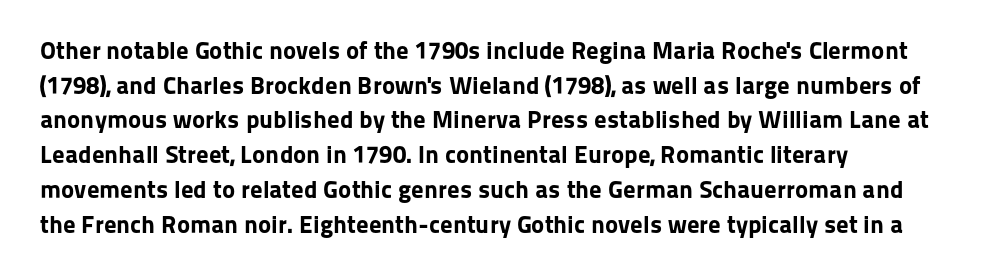
{"italic": "no", "bold": "yes", "underline": "no", "align": "left", "line_spacing": "normal", "line_spacing_ratio": 1.39, "letter_spacing": "normal", "letter_spacing_em": 0.0, "glyph_px": 25}
